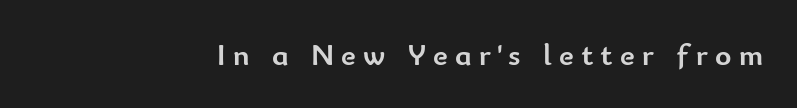
Q: Is the text bold? A: Yes.
Q: Is the text italic (slanted)? A: No, it is upright.
Q: Is the typeface a serif or a sans-serif typeface? A: Sans-serif.
Q: Is the text underlined? A: No.
Q: How is the paragraph aligned? A: Right-aligned.
Q: Is the spacing between letters normal or unusually wide? A: Unusually wide.
Q: Width (condensed, normal, or wide)? A: Normal.
Q: Stroke contrast? A: Low.
Q: x-height? A: Small.
Q: Monospaced? A: No.
